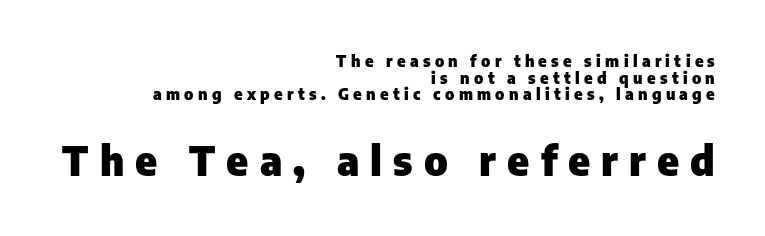
The setting favours the right margin, as signatures and pull-quotes sometimes do. Look at the tracking — it's clearly loosened, letters drifting apart. Lines of text with bare space underneath. Between these two stacked blocks, the lower one wins on size.
